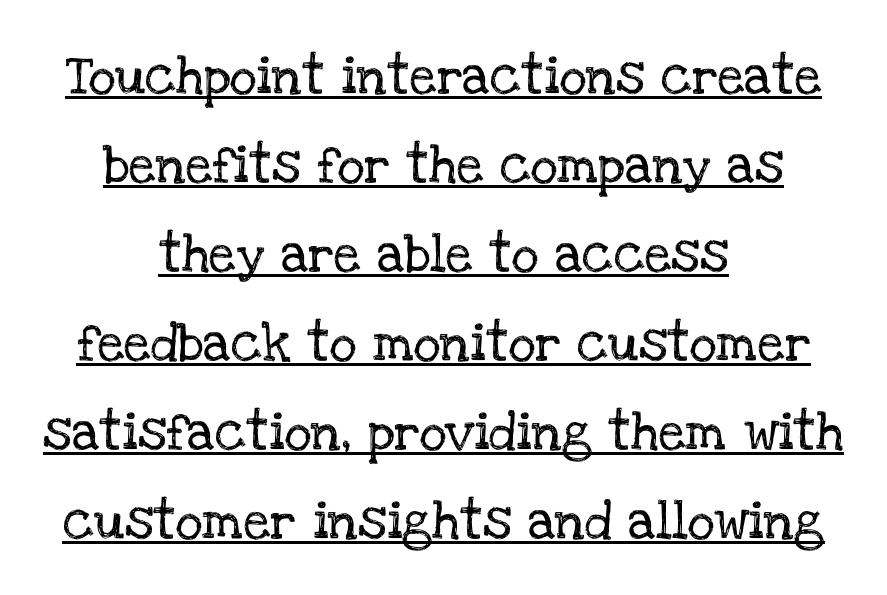
Every word sits above its own underline. Compared with a flush-left layout, this one balances lines on the center instead. No italicization has been applied; the sample stays upright. This rendering employs a face with finishing strokes, i.e., a serif. This sample has the flowing, uneven cadence of proportional lettering. Nobody touched the tracking dial on this one.
